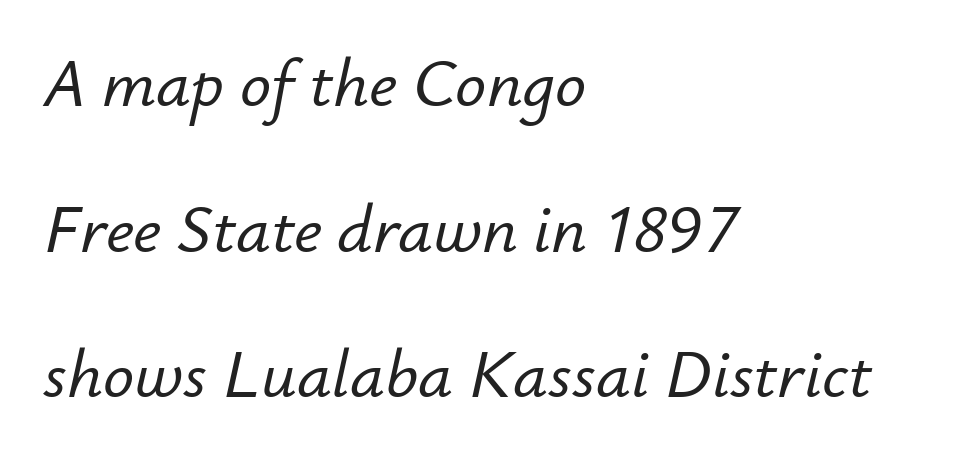
{"italic": "yes", "lean": "right", "slant_degrees": 12, "width": "normal", "stroke_contrast": "low", "x_height": "small", "monospaced": "no", "underline": "no", "align": "left", "line_spacing": "loose", "line_spacing_ratio": 2.11, "letter_spacing": "normal", "letter_spacing_em": 0.0, "glyph_px": 69}
